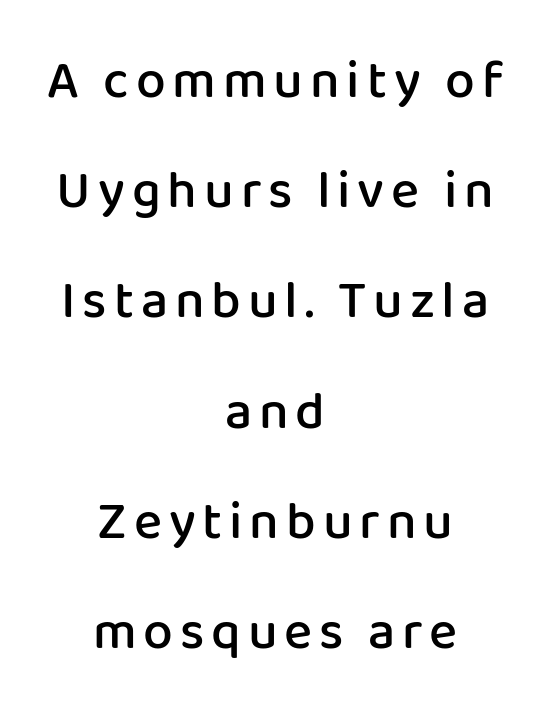
Underlining? Definitely not there. The face used here is proportionally spaced, like ordinary book or web type. Leftover space on each line is divided equally before and after the words. The glyphs in this specimen are sans serif. Nope, not italic — everything's standing straight. Leading is clearly above the norm, producing a sparse column.
